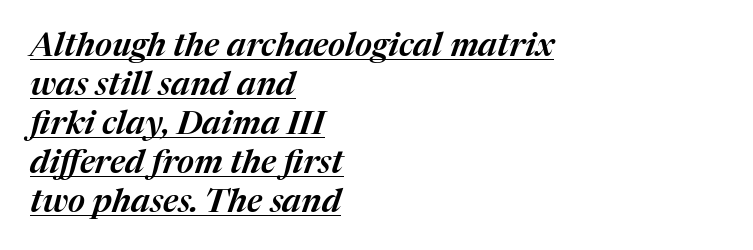
The image shows 33 px text type, italic (leaning right); set left-aligned, line spacing 1.18x, normal letter spacing, underlined; medium stroke contrast and a medium x-height.
